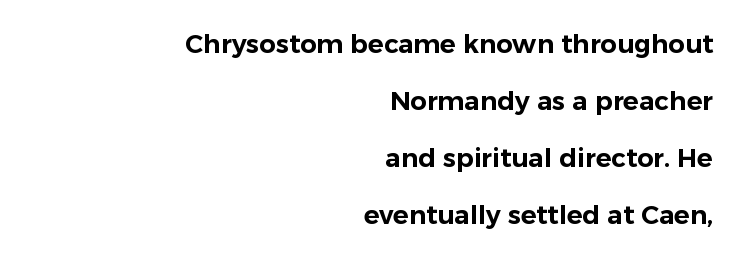
Q: Is the text italic (slanted)? A: No, it is upright.
Q: Is the text underlined? A: No.
Q: How is the paragraph aligned? A: Right-aligned.
Q: Is the spacing between letters normal or unusually wide? A: Normal.
Q: Is the spacing between lines tight, normal or loose? A: Loose.
